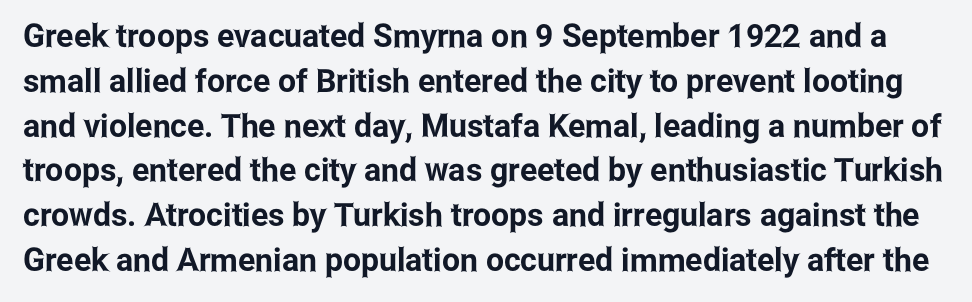
The image shows 32 px condensed sans-serif type, upright; set normal line spacing (1.4x), normal letter spacing, not underlined; low stroke contrast and a medium x-height.
